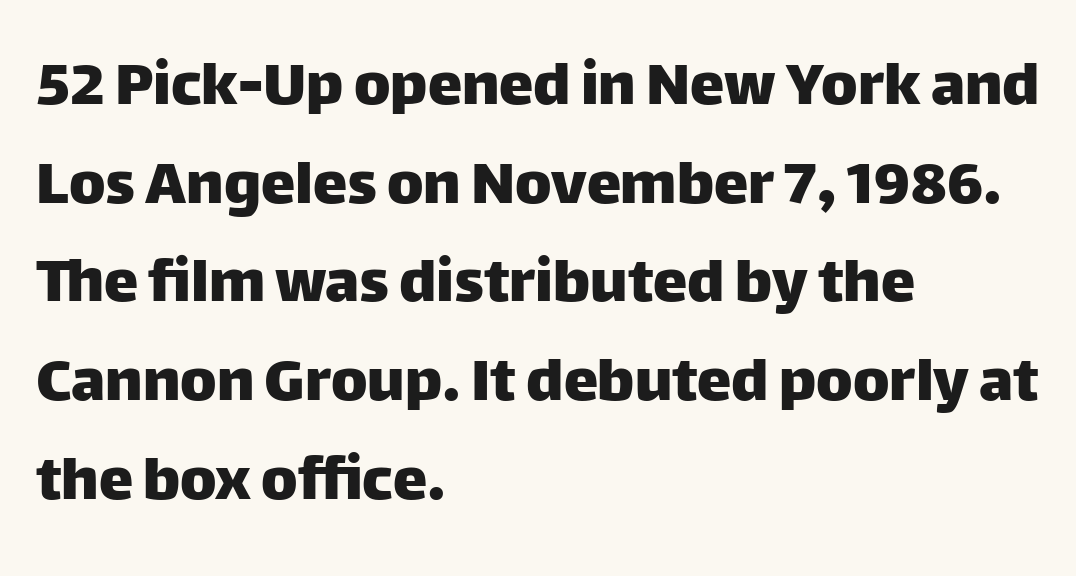
This sample has the flowing, uneven cadence of proportional lettering. Notice how the passage keeps a crisp vertical edge on the left only. One glance says typical: line gaps are just what's usual. Serif or sans? Sans — the stroke terminals are bare. Clear beneath every line of the passage.
